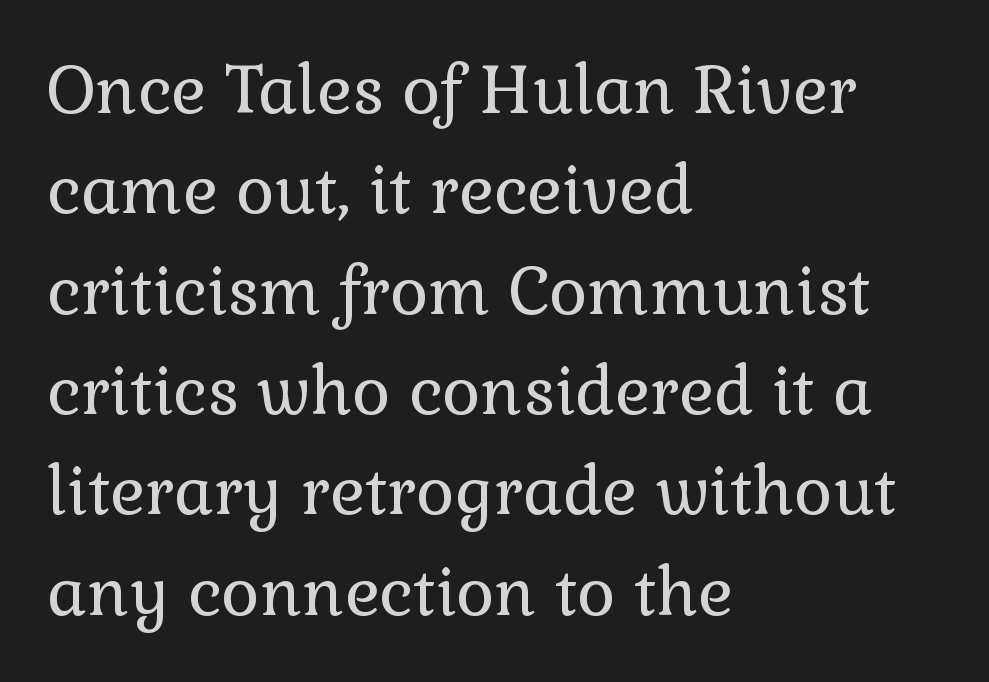
Letters have the restrained weight of plain body copy at most. The type family on display is of the serif kind. This rendering leaves character spacing at its baseline value. This is roman type, the default non-slanted kind. The passage shown is not underscored anywhere.
